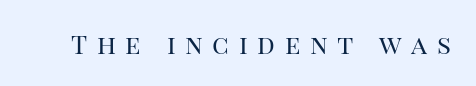
Tracking here is generous; glyphs stand well apart from one another. The weight tops out at a normal text grade. Do the letters lean? They stand straight. The space directly below the letters is spotless.
